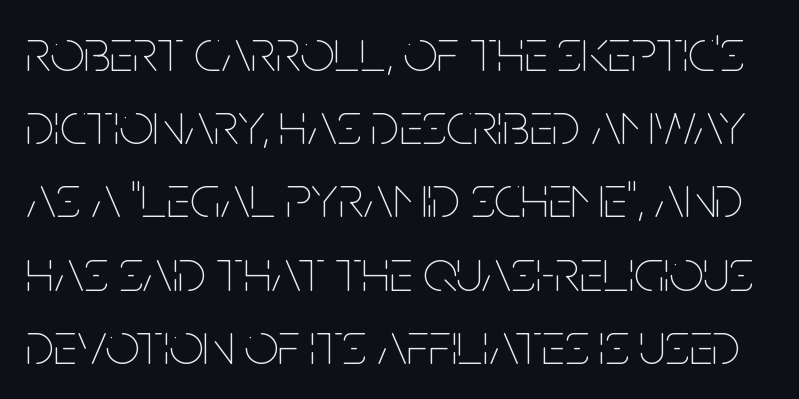
Honestly, there is no underline to notice here at all. Students, note that the glyphs here touch the page at normal intervals. Do the characters align in a grid? No, the font is proportional. Heft: none added — not bold. Italic: no, the glyphs are upright roman.
